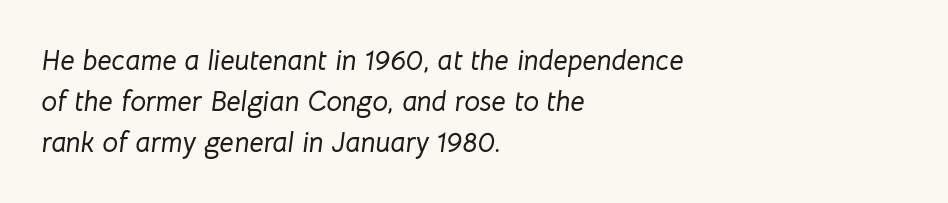
Q: Is the text italic (slanted)? A: Yes, it leans right by about 8 degrees.
Q: Is the text underlined? A: No.
Q: How is the paragraph aligned? A: Left-aligned.
Q: Is the spacing between letters normal or unusually wide? A: Normal.
Q: Is the spacing between lines tight, normal or loose? A: Normal.
Q: Width (condensed, normal, or wide)? A: Normal.
Q: Stroke contrast? A: Low.
Q: x-height? A: Medium.
Q: Monospaced? A: No.
